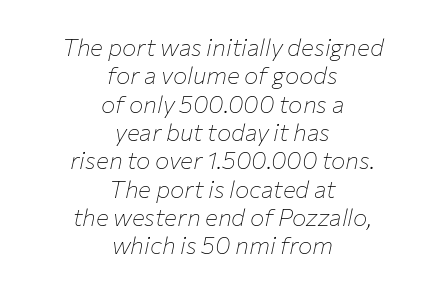
{"italic": "yes", "lean": "right", "slant_degrees": 12, "bold": "no", "underline": "no", "align": "center", "line_spacing_ratio": 1.18, "letter_spacing": "normal", "letter_spacing_em": 0.0, "glyph_px": 24}
